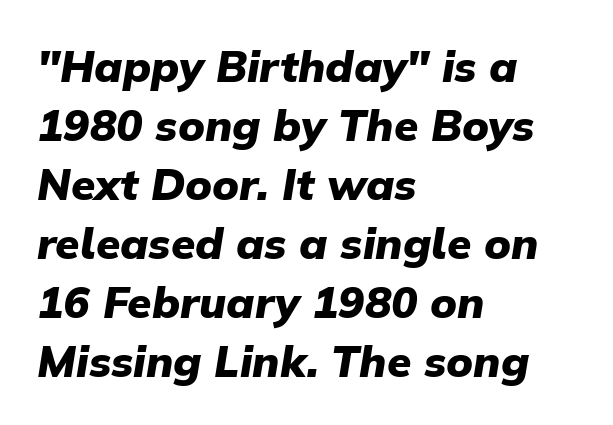
The image shows 44 px heavy type, italic (leaning right); set left-aligned, normal line spacing (1.34x), normal letter spacing, not underlined; low stroke contrast and a medium x-height.
